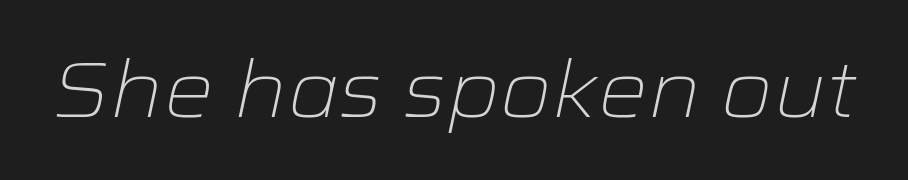
These lines are rendered in a variable-pitch font. The text carries the slant typical of an italic or oblique font. There is no visible air inserted between adjacent glyphs. Beneath every word, the page is bare. Stroke thickness stays within the range of a standard reading face or lighter.
